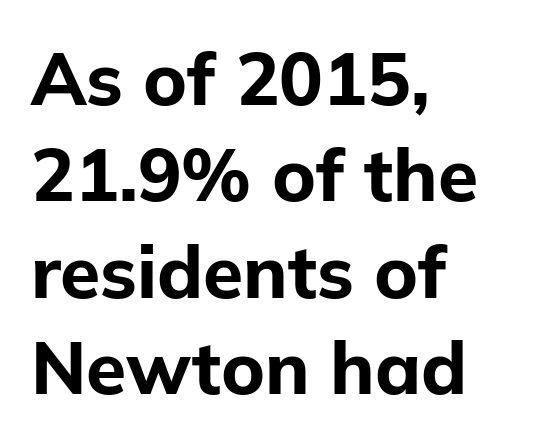
{"serif": "no", "italic": "no", "bold": "yes", "weight": "bold", "width": "normal", "stroke_contrast": "low", "x_height": "medium", "monospaced": "no", "underline": "no", "align": "left", "line_spacing": "normal", "line_spacing_ratio": 1.32, "letter_spacing": "normal", "letter_spacing_em": 0.0, "glyph_px": 73}
